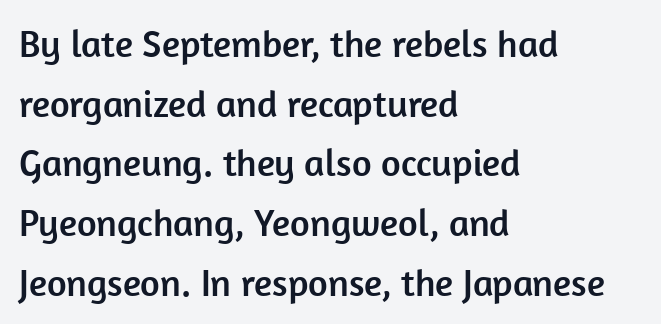
{"serif": "no", "italic": "no", "width": "normal", "stroke_contrast": "low", "x_height": "medium", "monospaced": "no", "underline": "no", "align": "left", "line_spacing": "normal", "line_spacing_ratio": 1.57, "letter_spacing": "normal", "letter_spacing_em": 0.0, "glyph_px": 38}
